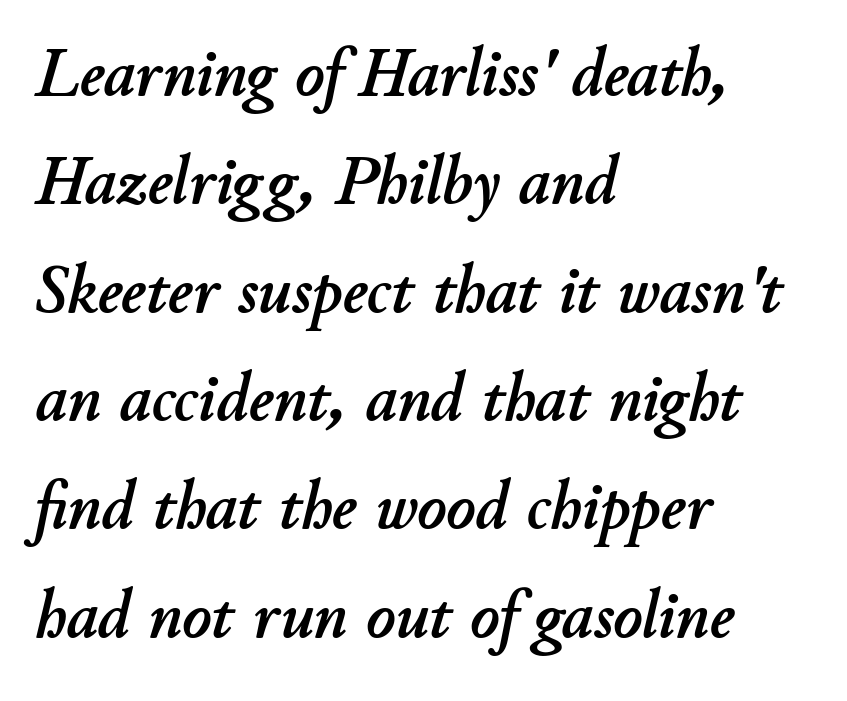
{"italic": "yes", "lean": "right", "slant_degrees": 11, "width": "normal", "stroke_contrast": "low", "x_height": "small", "monospaced": "no", "underline": "no", "align": "left", "line_spacing": "normal", "line_spacing_ratio": 1.57, "letter_spacing": "normal", "letter_spacing_em": 0.0, "glyph_px": 69}
